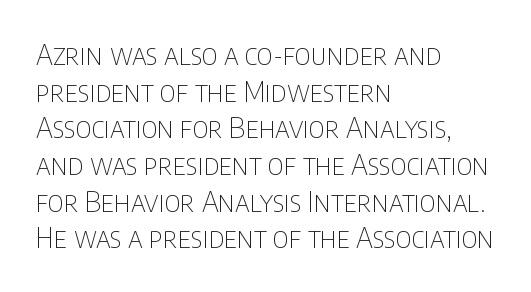
{"serif": "no", "italic": "no", "bold": "no", "weight": "thin", "width": "condensed", "stroke_contrast": "low", "x_height": "large", "monospaced": "no", "underline": "no", "align": "left", "line_spacing": "normal", "line_spacing_ratio": 1.31, "letter_spacing": "normal", "letter_spacing_em": 0.0, "glyph_px": 28}
